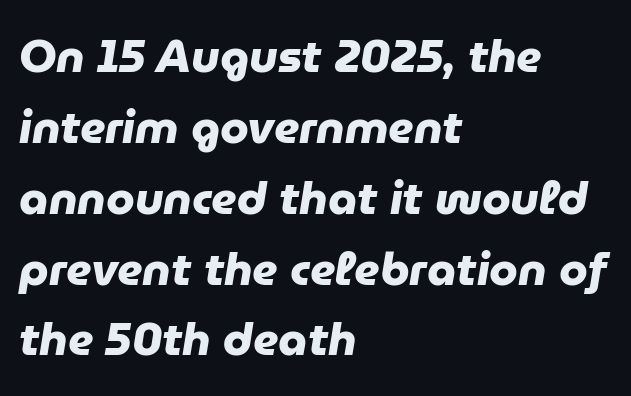
The foot of each line stays bare and open. Leftover space on each line is placed entirely after the last word. I'd describe the lettering as bold — thick and assertive. Caption: standard tracking, unaltered.
